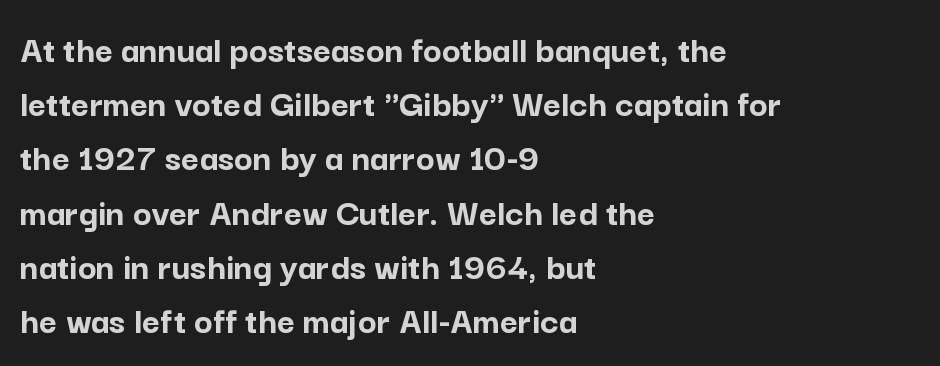
Q: Is the text bold? A: Yes.
Q: Is the text italic (slanted)? A: No, it is upright.
Q: Is the typeface a serif or a sans-serif typeface? A: Sans-serif.
Q: Is the text underlined? A: No.
Q: How is the paragraph aligned? A: Left-aligned.
Q: Is the spacing between letters normal or unusually wide? A: Normal.
Q: Is the spacing between lines tight, normal or loose? A: Normal.
Q: Width (condensed, normal, or wide)? A: Normal.
Q: Stroke contrast? A: Low.
Q: x-height? A: Medium.
Q: Monospaced? A: No.
